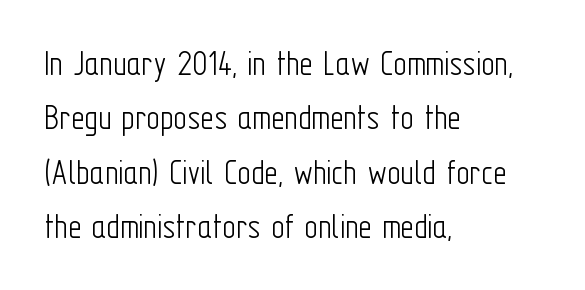
Character widths vary here, with narrow letters taking less room than wide ones. These lines keep a tight, regular rhythm from letter to letter. The typeface has the unassuming heft of standard copy or less. The foot of each line stays bare and open. The lines in this sample share a left origin and differ only in where they stop. Serif or sans? Sans — the stroke terminals are bare.
